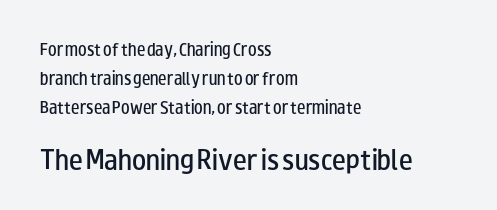
Q: Is the text bold? A: Semi-bold.
Q: Is the text italic (slanted)? A: No, it is upright.
Q: Is the text underlined? A: No.
Q: How is the paragraph aligned? A: Left-aligned.
Q: Is the spacing between letters normal or unusually wide? A: Normal.
Q: Is the spacing between lines tight, normal or loose? A: Loose.
Q: Which block of text is set in a larger size, the first (top) or the second (bottom)? A: The second (bottom) one.
